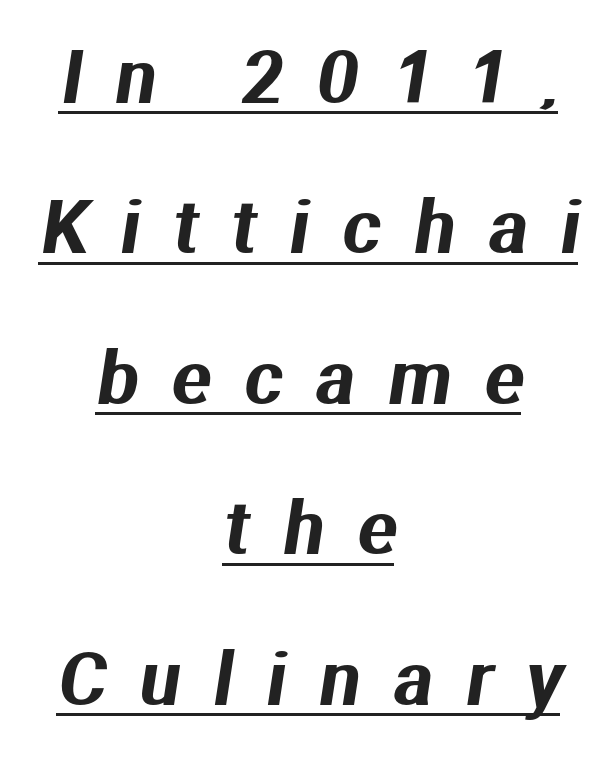
Do the characters align in a grid? No, the font is proportional. Compared with typical body copy, the letter spacing here is much looser. Does a line run under the words? Yes, clearly. Regarding leading, the lines here are spaced well apart. Typeset on center — no edge is straight.
